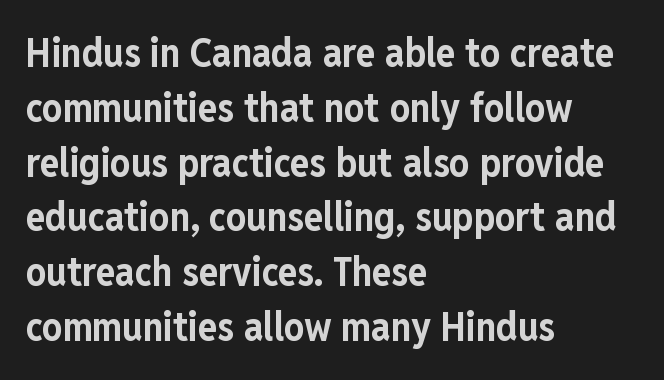
The image shows 40 px bold, condensed sans-serif type, upright; set left-aligned, normal line spacing (1.37x), normal letter spacing, not underlined; low stroke contrast and a medium x-height.
